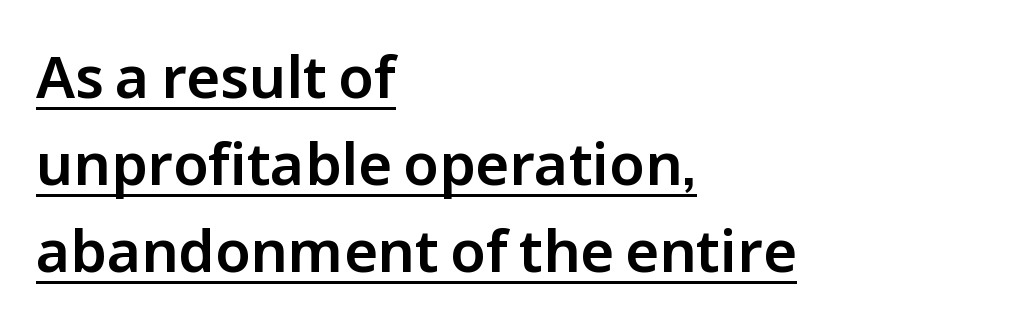
A classic flush-left, rag-right setting is used for this passage. Honestly, the underline is the first thing you notice here. These lines were composed using upright roman letters. The passage shown is typeset with a sans-serif family. A normal amount of white space separates one row of letters from the next. The letters advance in unequal steps, a hallmark of proportional type.
